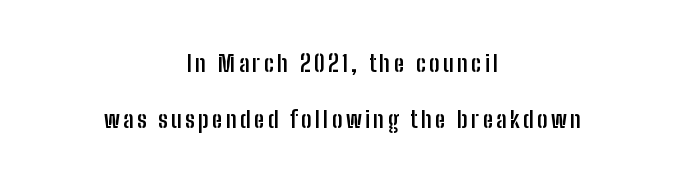
Q: Is the text bold? A: Yes.
Q: Is the text italic (slanted)? A: No, it is upright.
Q: Is the text underlined? A: No.
Q: How is the paragraph aligned? A: Centered.
Q: Is the spacing between lines tight, normal or loose? A: Loose.
